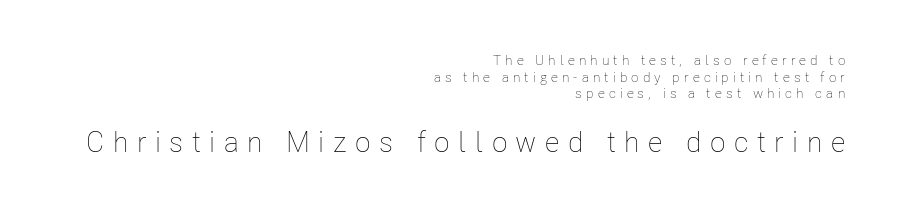
The image shows 29 px thin, condensed type, upright; set right-aligned, line spacing 1.19x, unusually wide letter spacing (+0.29 em), not underlined; the second (bottom) block is 2.07x larger; low stroke contrast and a medium x-height.
